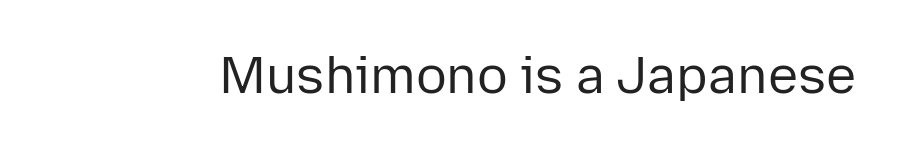
The image shows 51 px regular-weight sans-serif type, upright; set normal letter spacing, not underlined; low stroke contrast and a medium x-height.
